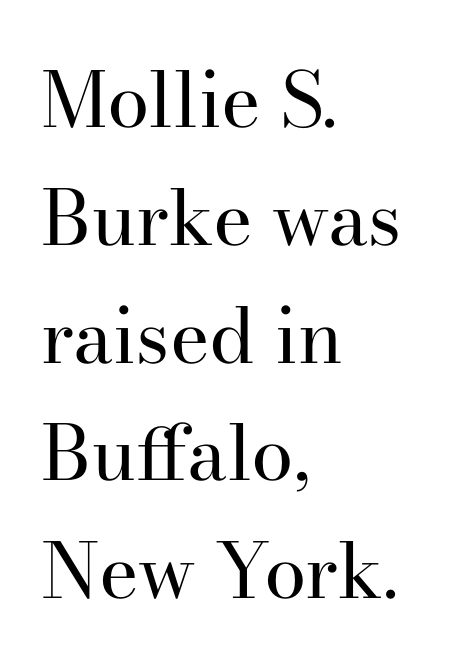
Each word holds together tightly as a unit, with standard inter-letter gaps. Classification — serif. The font's upright variant was chosen for this text. Interline gaps are of average width in this sample.
